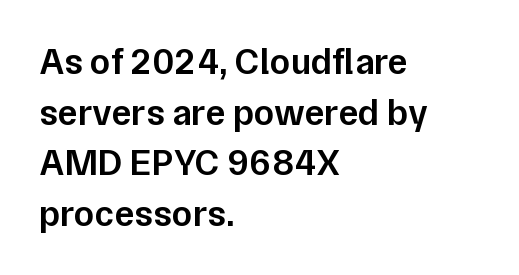
Q: Is the text bold? A: Semi-bold.
Q: Is the text italic (slanted)? A: No, it is upright.
Q: Is the typeface a serif or a sans-serif typeface? A: Sans-serif.
Q: Is the text underlined? A: No.
Q: How is the paragraph aligned? A: Left-aligned.
Q: Is the spacing between letters normal or unusually wide? A: Normal.
Q: Is the spacing between lines tight, normal or loose? A: Normal.
Q: Width (condensed, normal, or wide)? A: Normal.
Q: Stroke contrast? A: Low.
Q: x-height? A: Medium.
Q: Monospaced? A: No.
